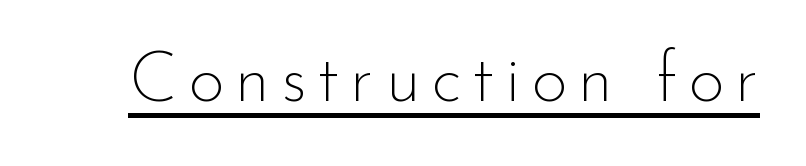
Q: Is the text bold? A: No.
Q: Is the text italic (slanted)? A: No, it is upright.
Q: Is the typeface a serif or a sans-serif typeface? A: Sans-serif.
Q: Is the text underlined? A: Yes.
Q: Width (condensed, normal, or wide)? A: Normal.
Q: Stroke contrast? A: Low.
Q: x-height? A: Small.
Q: Monospaced? A: No.
